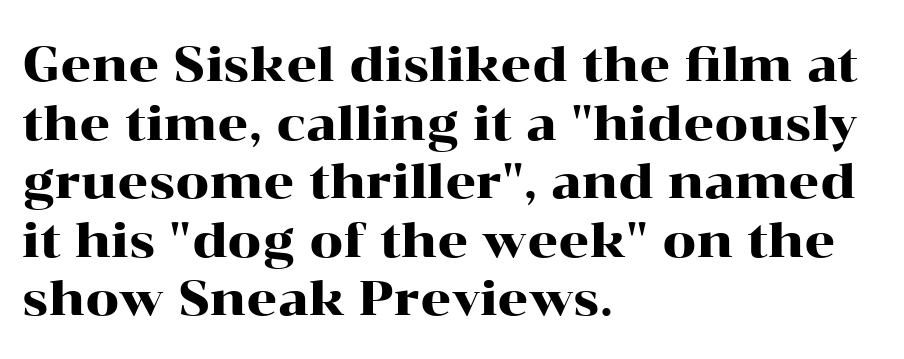
Unlike italic type, these characters show no tilt at all. You can tell from the footed stems that serif type was used. The face used here is rendered with its standard letterfit. Each line starts at the same left margin while the right side varies.
